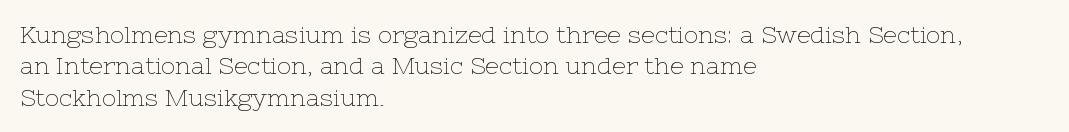
What stands out about the letter spacing? Nothing — it is the standard amount. Unmarked baselines from the first word to the last. The rendering anchors every line to the left-hand side. Regarding leading, the lines here are spaced in the standard way. Compared with a typical body face, this is equally light or lighter still. In terms of posture, this sample is upright.
